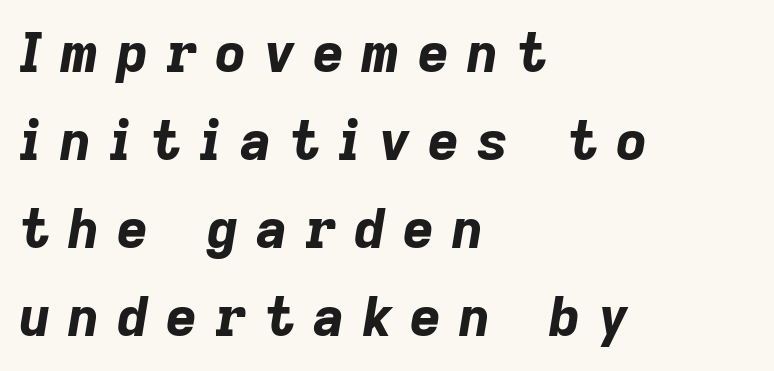
{"italic": "yes", "lean": "right", "slant_degrees": 9, "bold": "yes", "weight": "bold", "width": "normal", "stroke_contrast": "low", "x_height": "medium", "monospaced": "no", "underline": "no", "align": "left", "line_spacing": "normal", "line_spacing_ratio": 1.63, "letter_spacing": "wide", "letter_spacing_em": 0.33, "glyph_px": 54}
